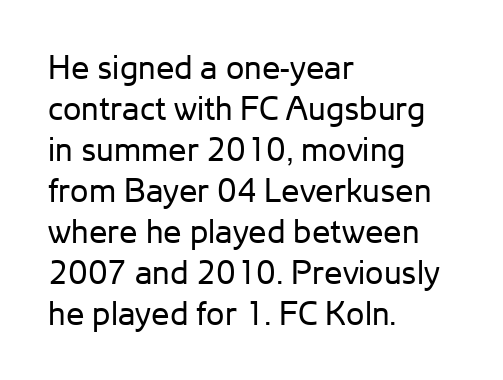
The image shows 33 px regular-weight sans-serif type, upright; set left-aligned, line spacing 1.24x, normal letter spacing, not underlined; low stroke contrast and a medium x-height.
